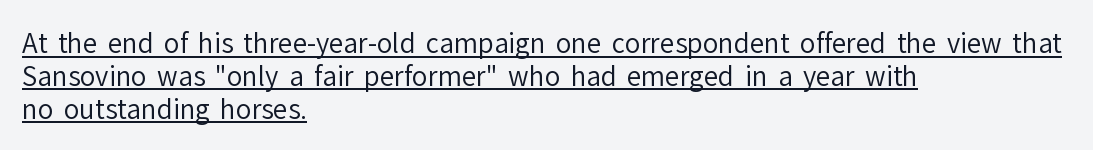
{"italic": "no", "bold": "no", "underline": "yes", "align": "left", "line_spacing": "normal", "line_spacing_ratio": 1.26, "letter_spacing": "normal", "letter_spacing_em": 0.0, "glyph_px": 26}
